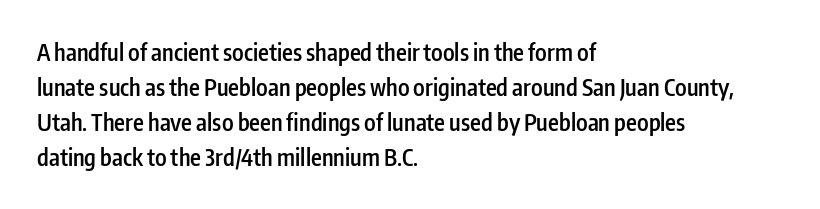
The image shows 23 px text type, upright; set left-aligned, normal line spacing (1.52x), normal letter spacing, not underlined.
